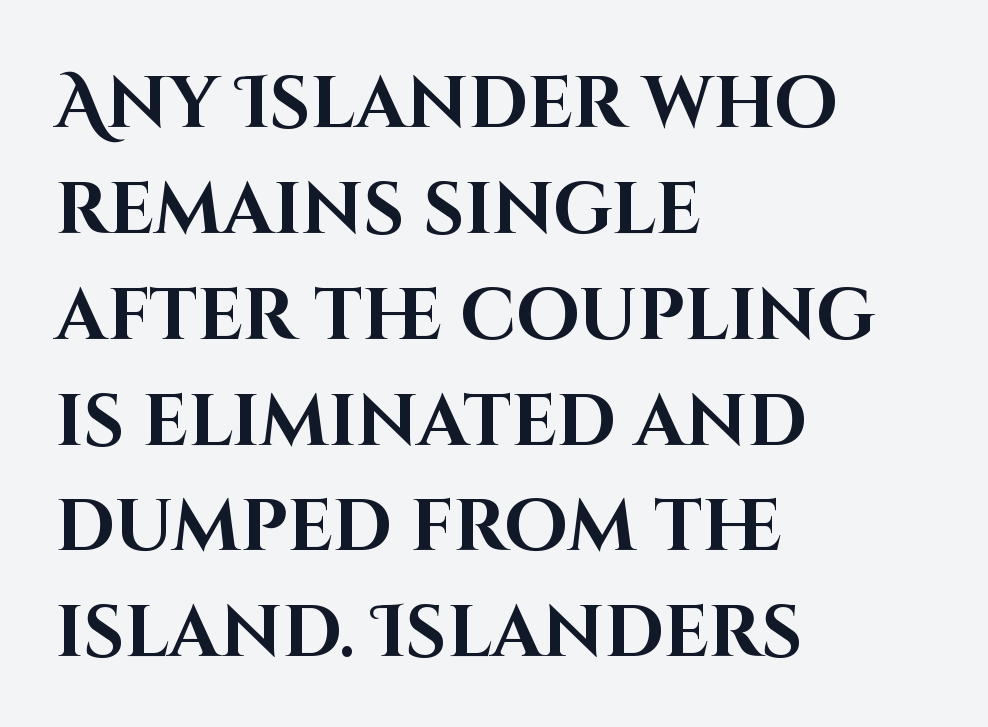
Q: Is the text bold? A: Yes.
Q: Is the text italic (slanted)? A: No, it is upright.
Q: Is the typeface a serif or a sans-serif typeface? A: Sans-serif.
Q: Is the text underlined? A: No.
Q: How is the paragraph aligned? A: Left-aligned.
Q: Is the spacing between letters normal or unusually wide? A: Normal.
Q: Is the spacing between lines tight, normal or loose? A: Normal.
Q: Width (condensed, normal, or wide)? A: Normal.
Q: Stroke contrast? A: High.
Q: x-height? A: Large.
Q: Monospaced? A: No.
